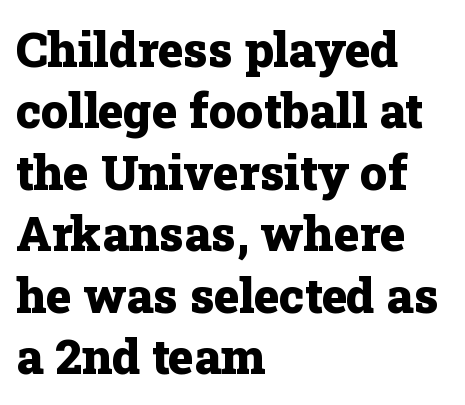
{"serif": "yes", "italic": "no", "bold": "yes", "weight": "heavy", "width": "normal", "stroke_contrast": "low", "x_height": "medium", "monospaced": "no", "underline": "no", "align": "left", "line_spacing": "normal", "line_spacing_ratio": 1.28, "letter_spacing": "normal", "letter_spacing_em": 0.0, "glyph_px": 48}
